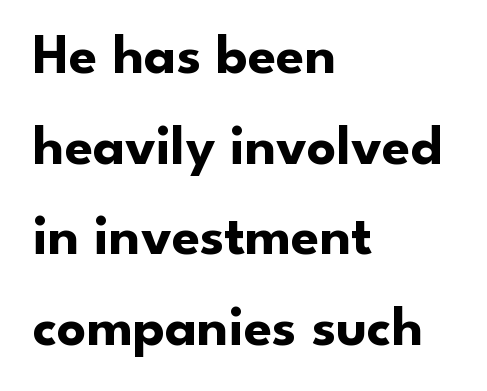
The image shows 57 px bold sans-serif type, upright; set left-aligned, normal line spacing (1.59x), normal letter spacing, not underlined; low stroke contrast and a small x-height.
